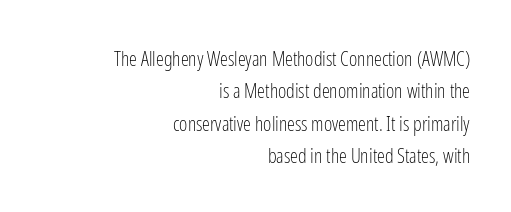
{"italic": "no", "bold": "no", "underline": "no", "align": "right", "line_spacing": "normal", "line_spacing_ratio": 1.62, "letter_spacing": "normal", "letter_spacing_em": 0.0, "glyph_px": 20}
